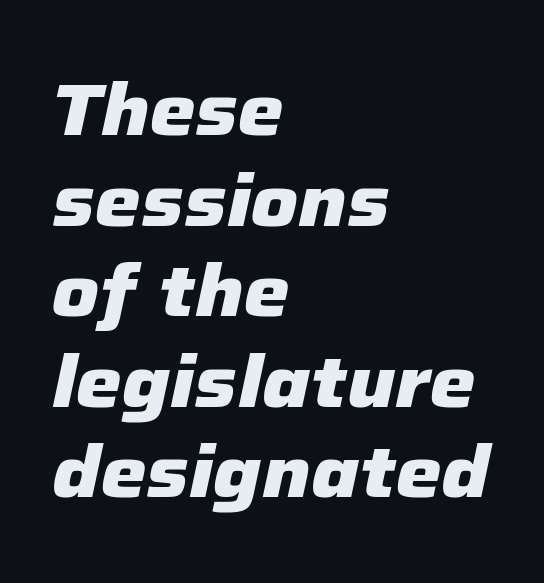
Q: Is the text bold? A: Yes.
Q: Is the text italic (slanted)? A: Yes, it leans right by about 12 degrees.
Q: Is the text underlined? A: No.
Q: How is the paragraph aligned? A: Left-aligned.
Q: Is the spacing between letters normal or unusually wide? A: Normal.
Q: Width (condensed, normal, or wide)? A: Normal.
Q: Stroke contrast? A: Low.
Q: x-height? A: Medium.
Q: Monospaced? A: No.
